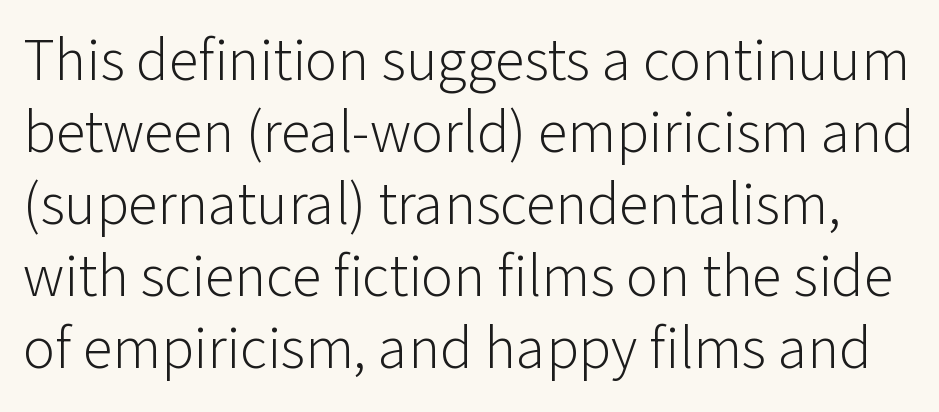
{"serif": "no", "italic": "no", "bold": "no", "weight": "light", "width": "normal", "stroke_contrast": "low", "x_height": "medium", "monospaced": "no", "underline": "no", "line_spacing_ratio": 1.2, "letter_spacing": "normal", "letter_spacing_em": 0.0, "glyph_px": 60}
